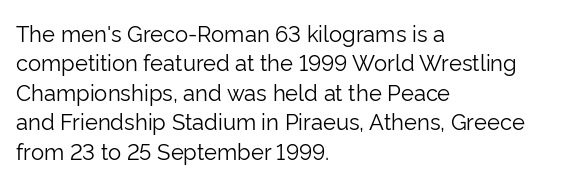
Bare-footed words on every line. Every stem runs plumb, perpendicular to the baseline. The typesetting does not lean heavy: it is not bold. Tracking value appears to be zero — textbook default spacing. The vertical gap from one line to the next is medium.
